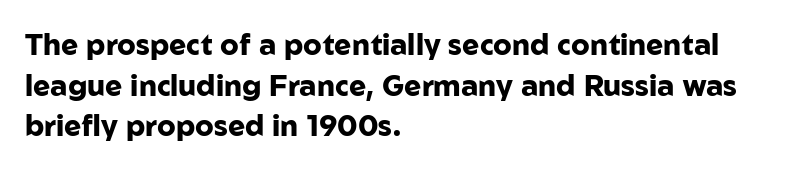
{"serif": "no", "italic": "no", "bold": "yes", "weight": "heavy", "width": "normal", "stroke_contrast": "low", "x_height": "medium", "monospaced": "no", "underline": "no", "align": "left", "line_spacing": "normal", "line_spacing_ratio": 1.4, "letter_spacing": "normal", "letter_spacing_em": 0.0, "glyph_px": 29}
